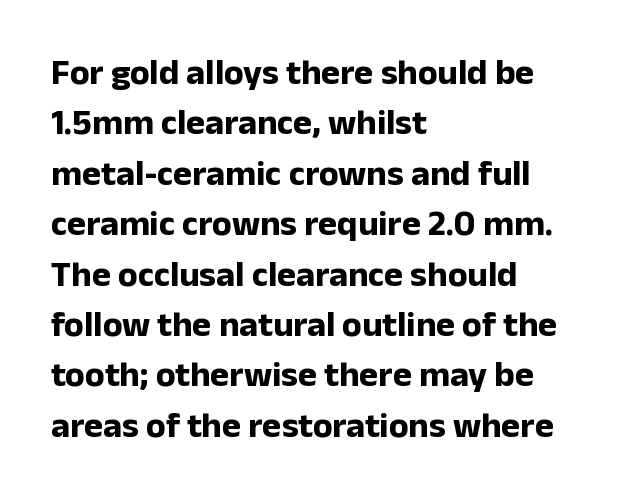
{"serif": "no", "italic": "no", "bold": "yes", "weight": "bold", "width": "normal", "stroke_contrast": "low", "x_height": "medium", "monospaced": "no", "underline": "no", "align": "left", "line_spacing": "normal", "line_spacing_ratio": 1.4, "letter_spacing": "normal", "letter_spacing_em": 0.0, "glyph_px": 36}
